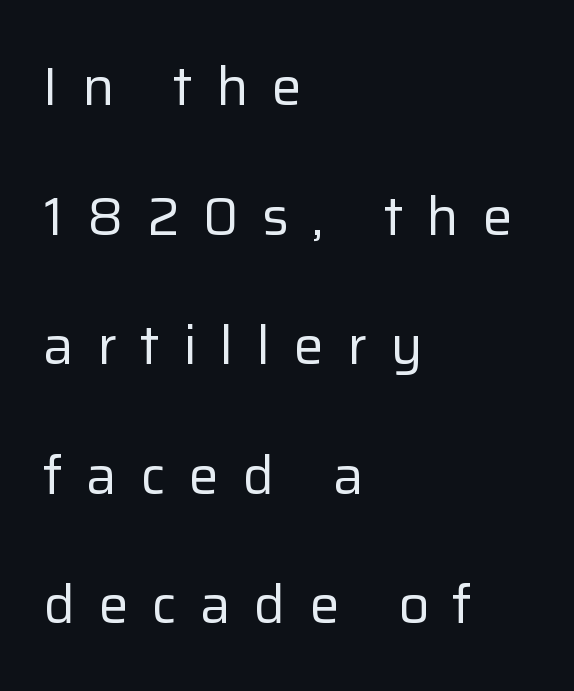
The image shows 54 px regular-weight sans-serif type, upright; set left-aligned, loose line spacing (2.4x), unusually wide letter spacing (+0.43 em), not underlined; low stroke contrast and a medium x-height.
